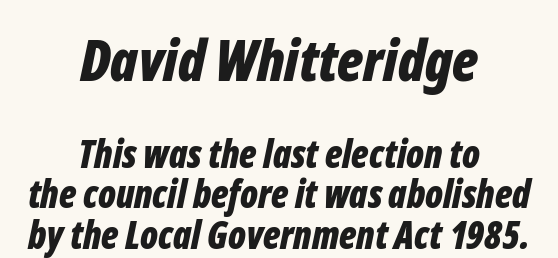
The image shows 57 px bold, condensed type, italic (leaning right); set centered, tight line spacing (1.07x), normal letter spacing, not underlined; the first (top) block is 1.5x larger; low stroke contrast and a medium x-height.
